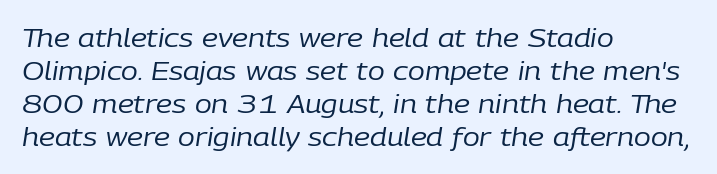
The specimen reads as italic at a glance. Compared with typical paragraphs, the rows here are spaced about the same. Glance below the letters and you will spot only blank space. No extra tracking has been applied to these lines.
